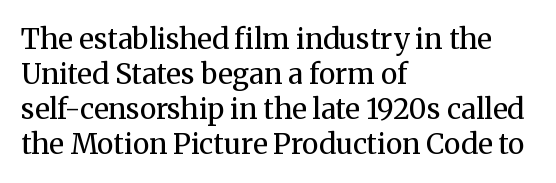
Q: Is the text bold? A: No.
Q: Is the text italic (slanted)? A: No, it is upright.
Q: Is the typeface a serif or a sans-serif typeface? A: Serif.
Q: Is the text underlined? A: No.
Q: How is the paragraph aligned? A: Left-aligned.
Q: Is the spacing between letters normal or unusually wide? A: Normal.
Q: Is the spacing between lines tight, normal or loose? A: Normal.
Q: Width (condensed, normal, or wide)? A: Normal.
Q: Stroke contrast? A: Medium.
Q: x-height? A: Medium.
Q: Monospaced? A: No.
